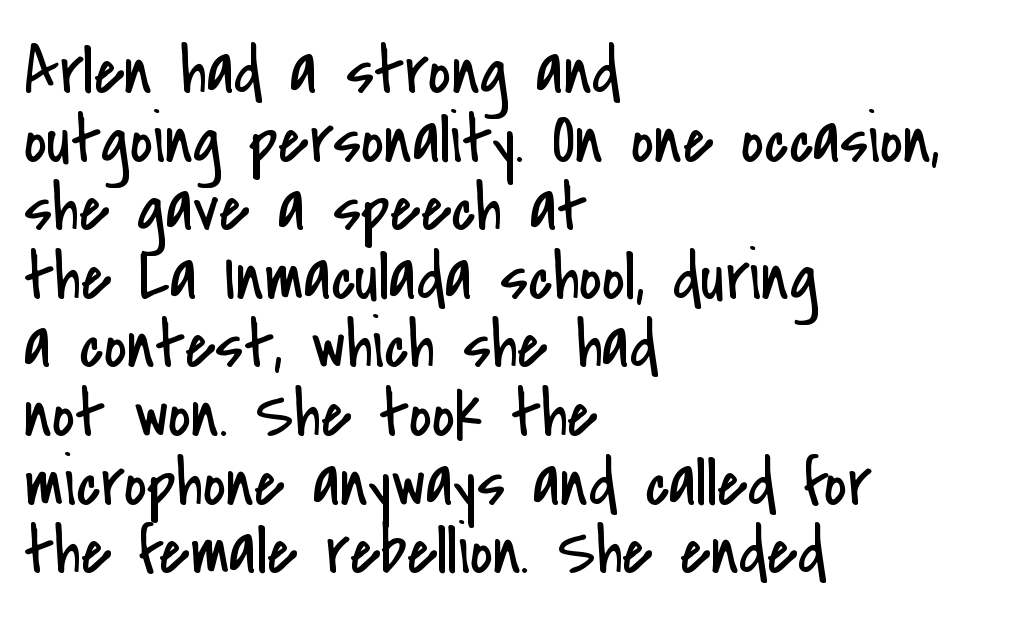
The image shows 70 px regular-weight, condensed sans-serif type, upright; set left-aligned, tight line spacing (0.98x), normal letter spacing, not underlined; low stroke contrast and a small x-height.
